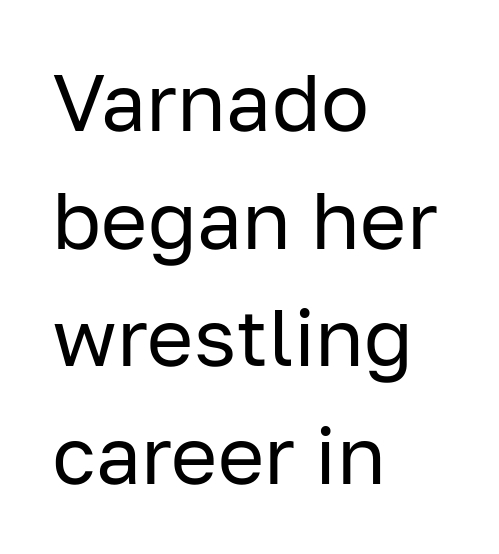
The image shows 80 px regular-weight sans-serif type, upright; set left-aligned, normal line spacing (1.47x), normal letter spacing, not underlined; low stroke contrast and a medium x-height.
